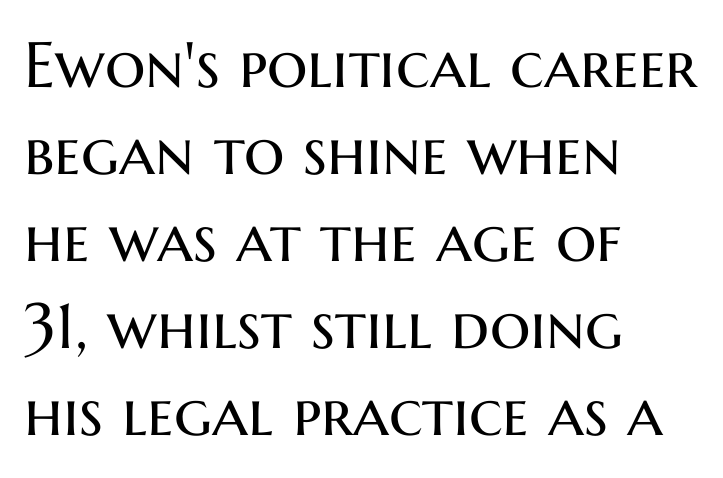
{"serif": "no", "italic": "no", "bold": "no", "weight": "regular", "width": "normal", "stroke_contrast": "medium", "x_height": "medium", "monospaced": "no", "underline": "no", "align": "left", "line_spacing": "normal", "line_spacing_ratio": 1.36, "letter_spacing": "normal", "letter_spacing_em": 0.0, "glyph_px": 64}
